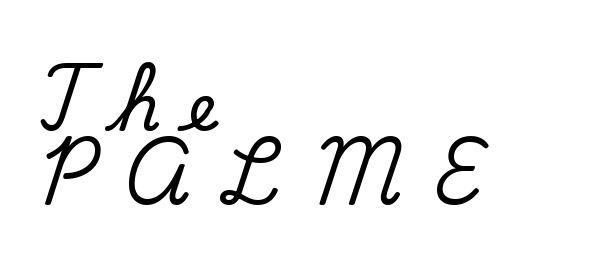
The string is rendered with underlining switched off. How are the letters spaced? Widely, with obvious added tracking. You could not count columns in this text — the font is proportionally spaced. A typesetter would call this leading minimal, almost set solid. Each stroke keeps to a modest, everyday thickness or less.
